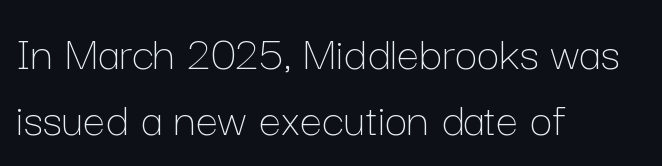
{"italic": "no", "bold": "no", "weight": "thin", "width": "normal", "stroke_contrast": "low", "x_height": "medium", "monospaced": "no", "underline": "no", "align": "left", "line_spacing": "normal", "line_spacing_ratio": 1.32, "letter_spacing": "normal", "letter_spacing_em": 0.0, "glyph_px": 50}
